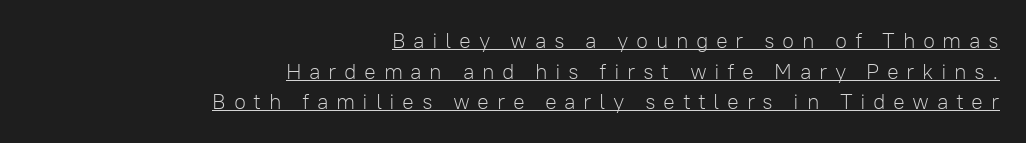
The compositor pushed each line to the right boundary. This is the regular roman posture of the typeface. Compared with a typical body face, this is equally light or lighter still. Caption: expanded tracking, letters set apart.
